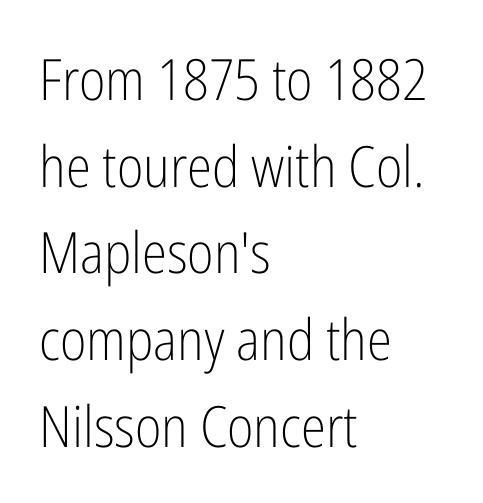
The image shows 57 px light, condensed sans-serif type, upright; set left-aligned, normal line spacing (1.52x), normal letter spacing, not underlined; low stroke contrast and a medium x-height.
